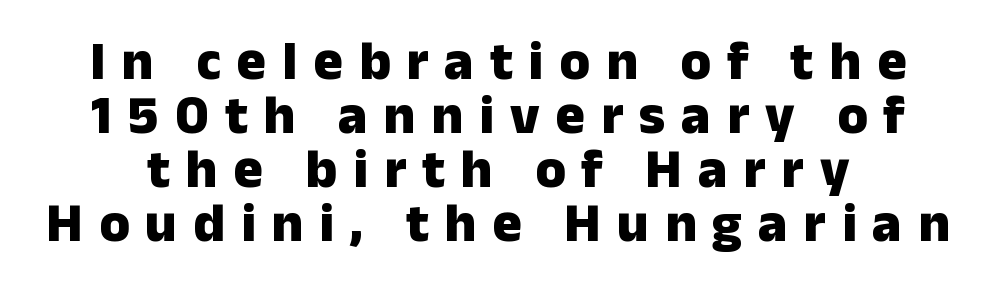
{"serif": "no", "italic": "no", "bold": "yes", "weight": "heavy", "width": "normal", "stroke_contrast": "low", "x_height": "medium", "monospaced": "no", "underline": "no", "line_spacing": "tight", "line_spacing_ratio": 0.98, "letter_spacing": "wide", "letter_spacing_em": 0.29, "glyph_px": 55}
